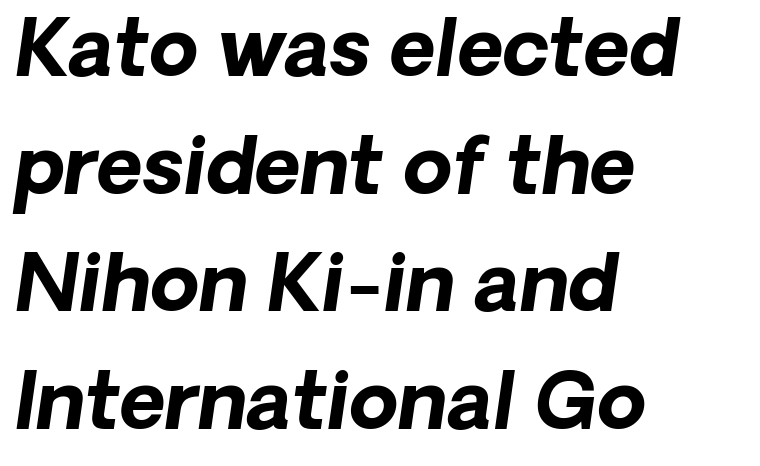
{"serif": "no", "bold": "yes", "weight": "bold", "width": "normal", "stroke_contrast": "low", "x_height": "medium", "monospaced": "no", "underline": "no", "align": "left", "line_spacing": "normal", "line_spacing_ratio": 1.49, "letter_spacing": "normal", "letter_spacing_em": 0.0, "glyph_px": 79}
